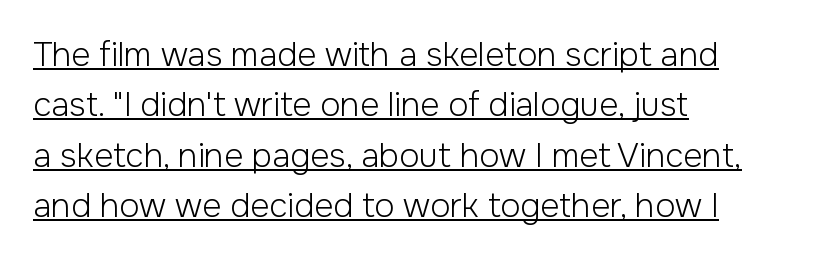
The image shows 33 px light sans-serif type, upright; set left-aligned, normal line spacing (1.53x), normal letter spacing, underlined; low stroke contrast and a medium x-height.
